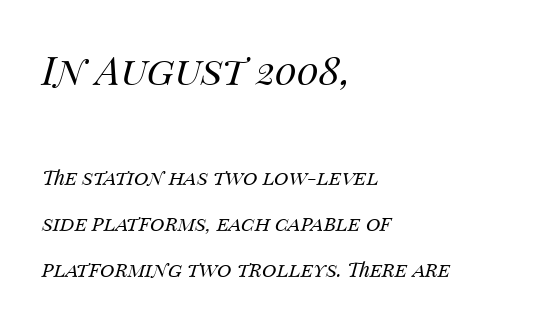
{"italic": "yes", "lean": "right", "slant_degrees": 14, "bold": "no", "weight": "regular", "width": "normal", "stroke_contrast": "medium", "x_height": "large", "monospaced": "no", "underline": "no", "align": "left", "line_spacing": "loose", "line_spacing_ratio": 2.3, "letter_spacing": "normal", "letter_spacing_em": 0.0, "larger_block": "first", "size_ratio": 1.95, "glyph_px": 39}
